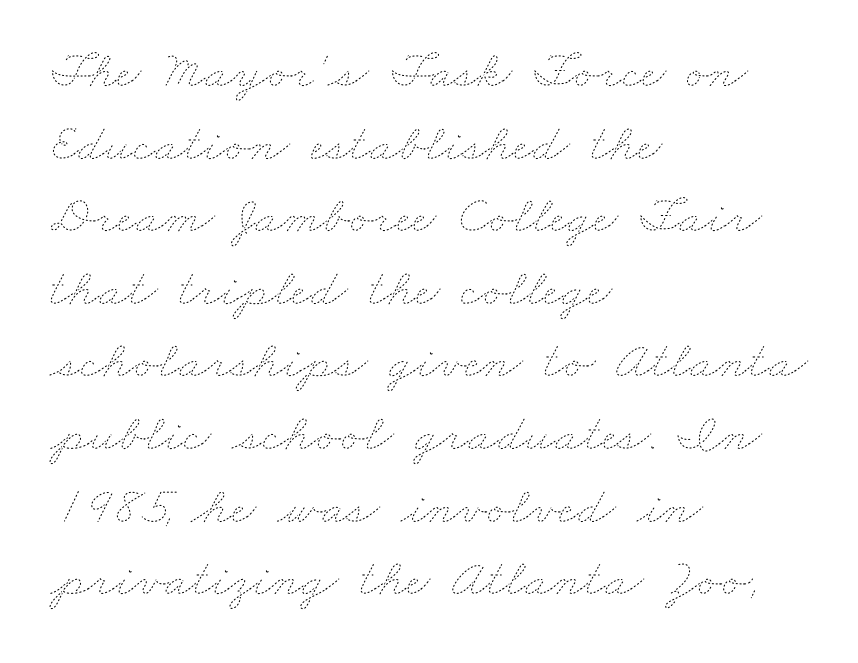
The text block is weighted toward the left margin, trailing off unevenly rightward. Is this a fixed-width face? No — the glyphs have proportional, varying widths. Here the glyphs are tracked normally, forming tight word shapes. Leading: standard. The typeface has the unassuming heft of standard copy or less. Plain, unruled lines of type.
